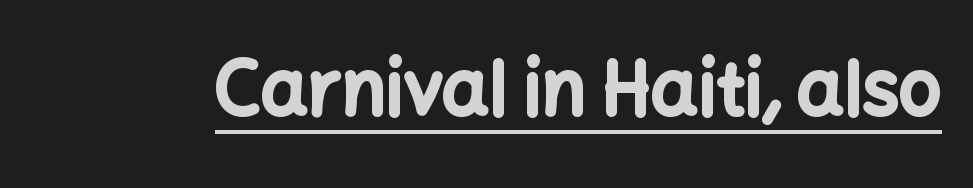
{"serif": "no", "italic": "no", "bold": "yes", "weight": "bold", "width": "normal", "stroke_contrast": "low", "x_height": "medium", "monospaced": "no", "underline": "yes", "letter_spacing": "normal", "letter_spacing_em": 0.0, "glyph_px": 74}
